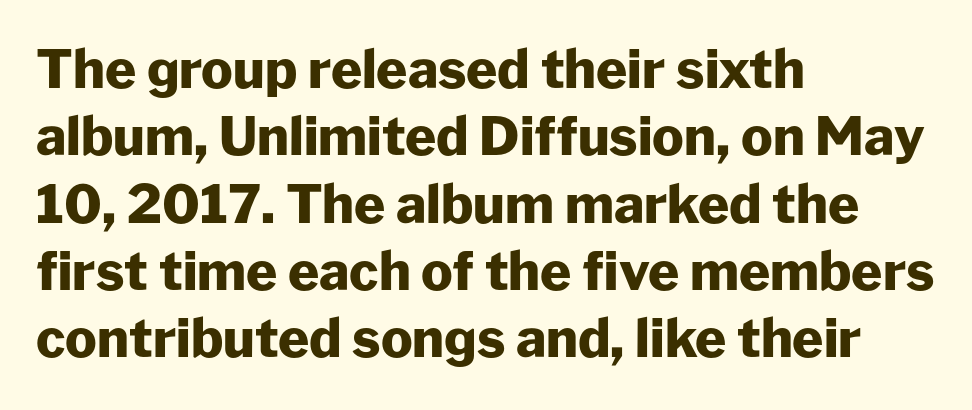
Q: Is the text bold? A: Yes.
Q: Is the text italic (slanted)? A: No, it is upright.
Q: Is the typeface a serif or a sans-serif typeface? A: Sans-serif.
Q: Is the text underlined? A: No.
Q: How is the paragraph aligned? A: Left-aligned.
Q: Is the spacing between letters normal or unusually wide? A: Normal.
Q: Is the spacing between lines tight, normal or loose? A: Normal.
Q: Width (condensed, normal, or wide)? A: Normal.
Q: Stroke contrast? A: Low.
Q: x-height? A: Medium.
Q: Monospaced? A: No.
